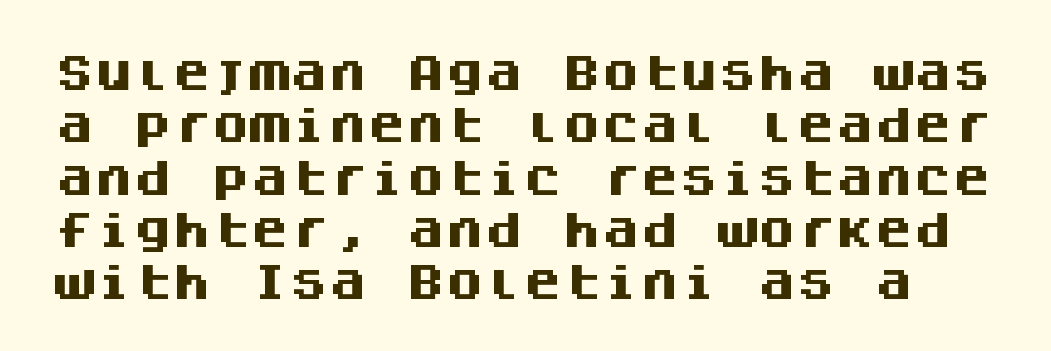
These lines keep a tight, regular rhythm from letter to letter. The designer left line spacing at the default. The typography opts for an upright posture over an oblique one. Here the designer chose a console-style face with uniform glyph widths. To sum up the face: it is a sans, with no serifs.
